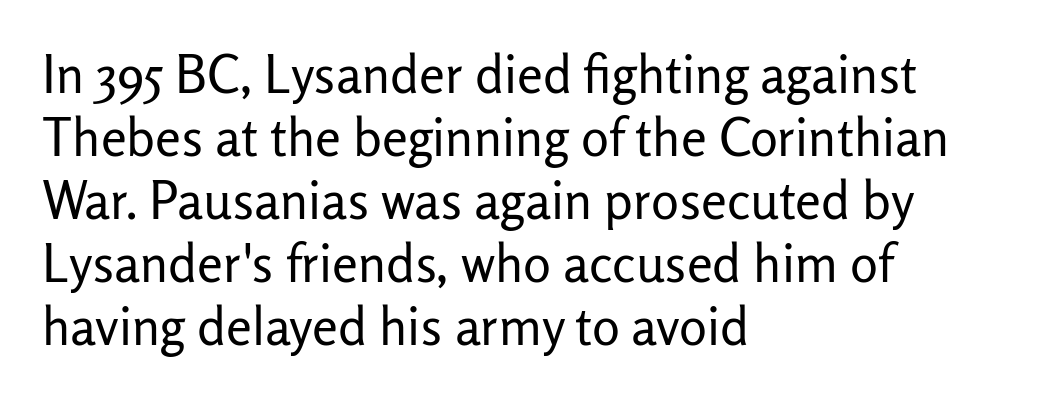
{"serif": "no", "italic": "no", "bold": "no", "weight": "regular", "width": "normal", "stroke_contrast": "low", "x_height": "medium", "monospaced": "no", "underline": "no", "align": "left", "line_spacing_ratio": 1.21, "letter_spacing": "normal", "letter_spacing_em": 0.0, "glyph_px": 52}
